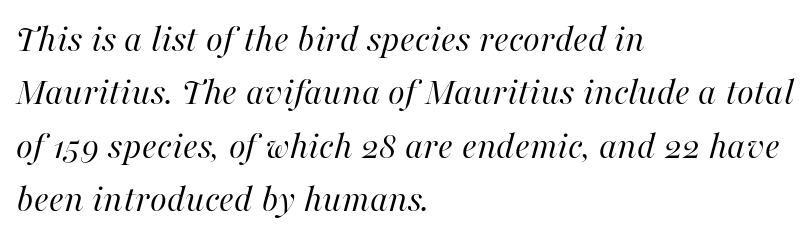
Q: Is the text bold? A: No.
Q: Is the text italic (slanted)? A: Yes, it leans right by about 16 degrees.
Q: Is the text underlined? A: No.
Q: How is the paragraph aligned? A: Left-aligned.
Q: Is the spacing between letters normal or unusually wide? A: Normal.
Q: Is the spacing between lines tight, normal or loose? A: Normal.
Q: Width (condensed, normal, or wide)? A: Normal.
Q: Stroke contrast? A: High.
Q: x-height? A: Medium.
Q: Monospaced? A: No.
